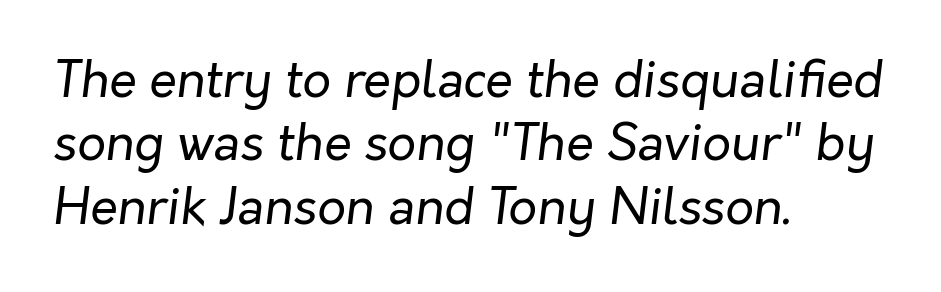
Q: Is the text bold? A: No.
Q: Is the text italic (slanted)? A: Yes, it leans right by about 7 degrees.
Q: Is the text underlined? A: No.
Q: How is the paragraph aligned? A: Left-aligned.
Q: Is the spacing between letters normal or unusually wide? A: Normal.
Q: Is the spacing between lines tight, normal or loose? A: Normal.
Q: Width (condensed, normal, or wide)? A: Normal.
Q: Stroke contrast? A: Low.
Q: x-height? A: Medium.
Q: Monospaced? A: No.
